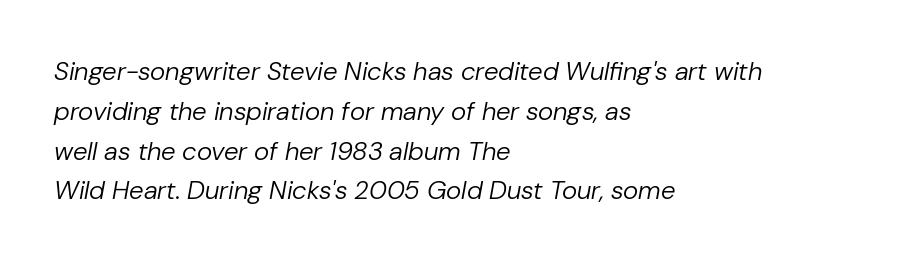
Normally led — the rows are evenly, conventionally spaced. The rendering anchors every line to the left-hand side. Characters follow at the spacing the type designer built in. An italicized treatment has been applied to the whole sample. Letters have the restrained weight of plain body copy at most.
